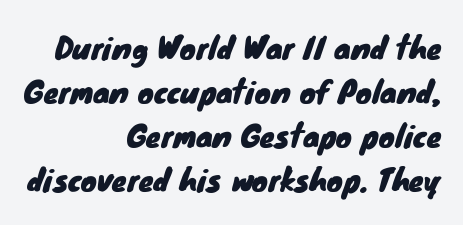
One-word summary of the alignment: right. This sample uses plain, unmodified letter spacing. Descender tails drop into unmarked territory. Rows of type keep a routine distance in the vertical direction.
